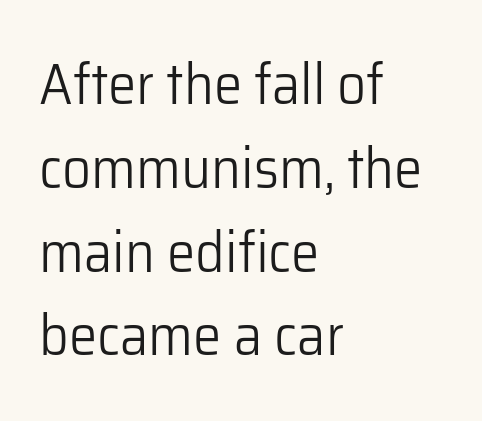
The block of text has a typical density, with ordinary space between rows. You could not count columns in this text — the font is proportionally spaced. This rendering employs a face without finishing strokes, i.e., a sans-serif. Weight: regular or lighter.
